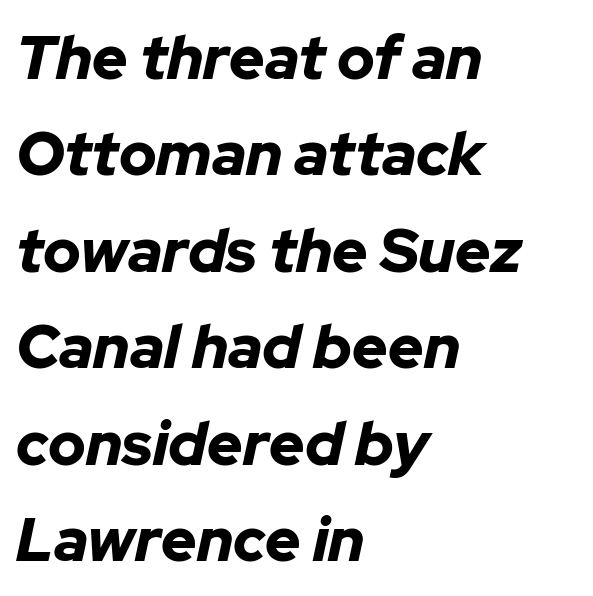
Q: Is the text bold? A: Yes.
Q: Is the text italic (slanted)? A: Yes, it leans right by about 12 degrees.
Q: Is the text underlined? A: No.
Q: How is the paragraph aligned? A: Left-aligned.
Q: Is the spacing between letters normal or unusually wide? A: Normal.
Q: Is the spacing between lines tight, normal or loose? A: Normal.
Q: Width (condensed, normal, or wide)? A: Normal.
Q: Stroke contrast? A: Low.
Q: x-height? A: Medium.
Q: Monospaced? A: No.
